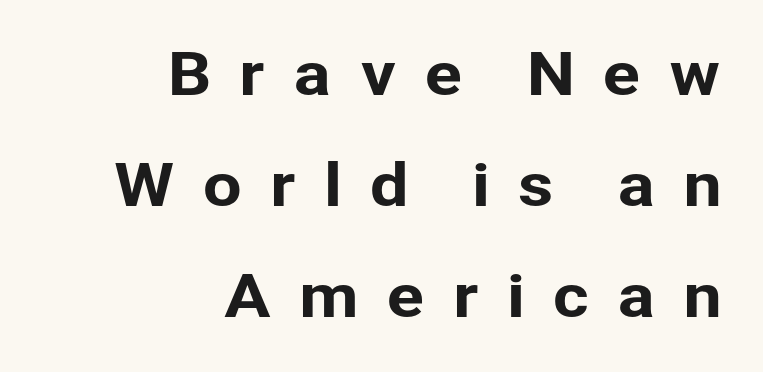
Q: Is the text italic (slanted)? A: No, it is upright.
Q: Is the typeface a serif or a sans-serif typeface? A: Sans-serif.
Q: Is the text underlined? A: No.
Q: How is the paragraph aligned? A: Right-aligned.
Q: Is the spacing between letters normal or unusually wide? A: Unusually wide.
Q: Is the spacing between lines tight, normal or loose? A: Loose.
Q: Width (condensed, normal, or wide)? A: Normal.
Q: Stroke contrast? A: Low.
Q: x-height? A: Medium.
Q: Monospaced? A: No.
